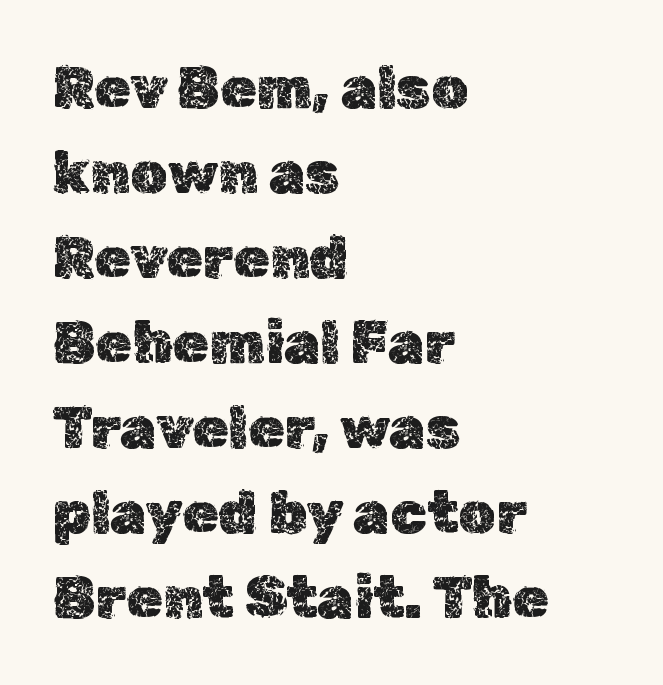
It's the straight-up-and-down kind of type. Caption: multi-line text, flush left, ragged right. The glyphs are unaccompanied by any horizontal stroke below them. Words appear dense and cohesive because spacing is normal. Regular leading.
